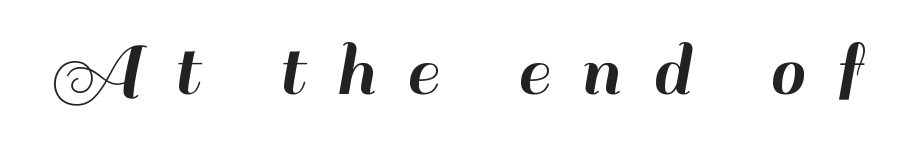
Q: Is the text italic (slanted)? A: Yes.
Q: Is the typeface a serif or a sans-serif typeface? A: Sans-serif.
Q: Is the text underlined? A: No.
Q: Is the spacing between letters normal or unusually wide? A: Unusually wide.
Q: Width (condensed, normal, or wide)? A: Normal.
Q: Stroke contrast? A: High.
Q: x-height? A: Small.
Q: Monospaced? A: No.
